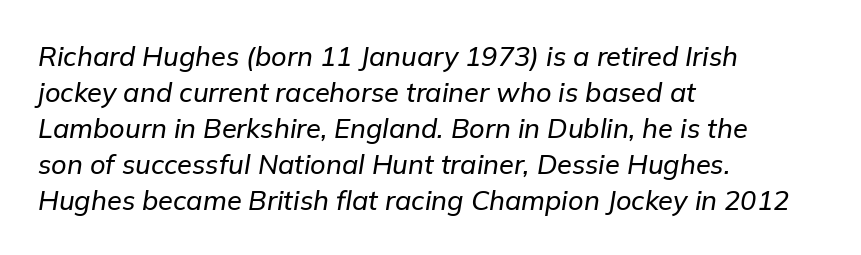
The image shows 27 px text type, italic (leaning right); set left-aligned, normal line spacing (1.33x), normal letter spacing, not underlined.
